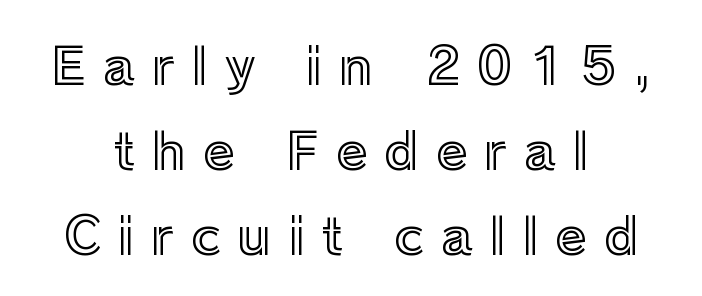
{"italic": "no", "width": "normal", "x_height": "medium", "monospaced": "no", "underline": "no", "align": "center", "line_spacing": "normal", "line_spacing_ratio": 1.67, "letter_spacing": "wide", "letter_spacing_em": 0.33, "glyph_px": 51}
